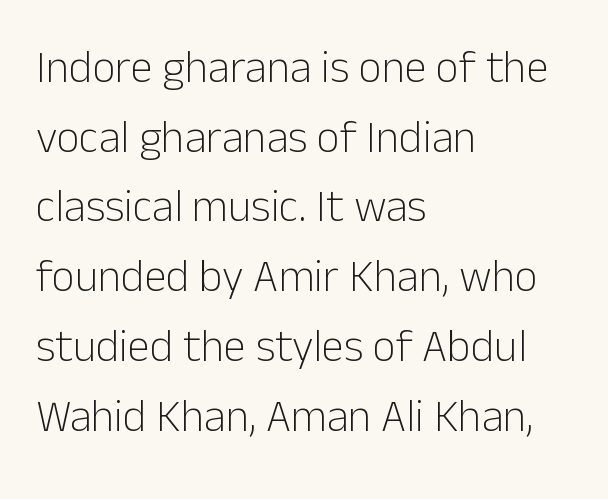
{"serif": "no", "italic": "no", "bold": "no", "weight": "light", "width": "normal", "stroke_contrast": "low", "x_height": "medium", "monospaced": "no", "underline": "no", "align": "left", "line_spacing": "normal", "line_spacing_ratio": 1.55, "letter_spacing": "normal", "letter_spacing_em": 0.0, "glyph_px": 45}
